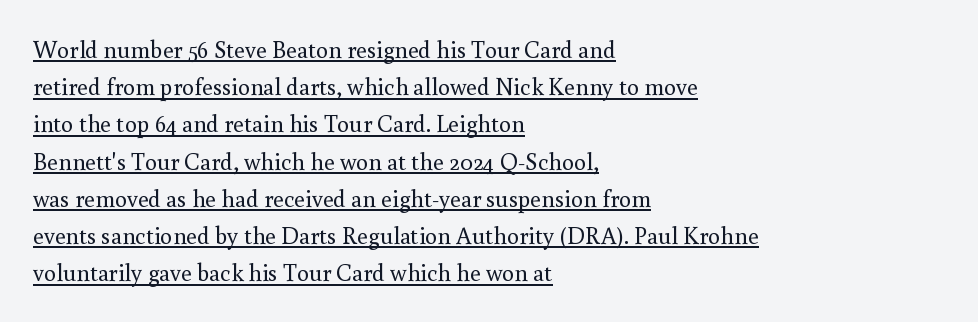
The image shows 24 px text type, upright; set left-aligned, normal line spacing (1.55x), normal letter spacing, underlined.
